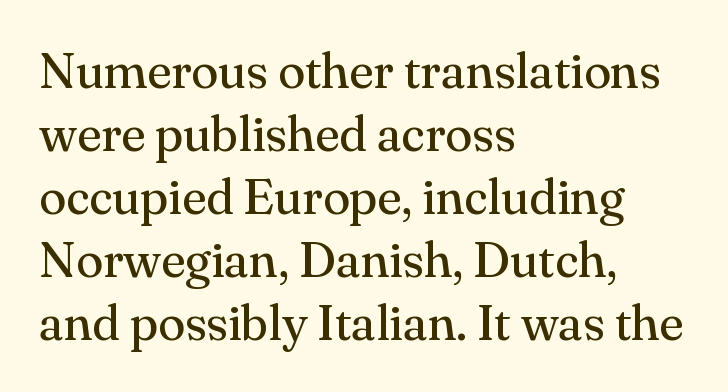
Q: Is the text bold? A: No.
Q: Is the text italic (slanted)? A: No, it is upright.
Q: Is the typeface a serif or a sans-serif typeface? A: Serif.
Q: Is the text underlined? A: No.
Q: How is the paragraph aligned? A: Left-aligned.
Q: Is the spacing between letters normal or unusually wide? A: Normal.
Q: Is the spacing between lines tight, normal or loose? A: Normal.
Q: Width (condensed, normal, or wide)? A: Normal.
Q: Stroke contrast? A: Medium.
Q: x-height? A: Small.
Q: Monospaced? A: No.
